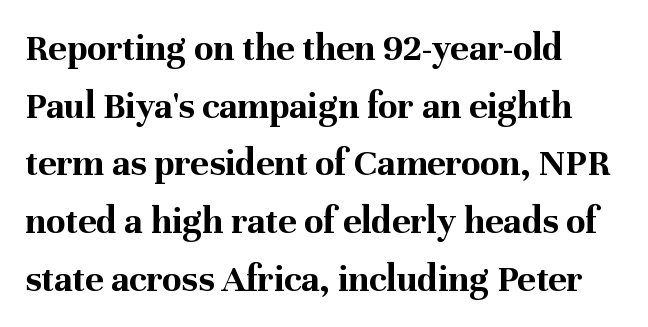
Posture: vertical. Varying glyph widths throughout — classic text-font behaviour. Inter-character spacing is left at the font's built-in metrics. The leading is moderate, giving the passage an even texture. Old-style or modern, the face here clearly has serifs.
